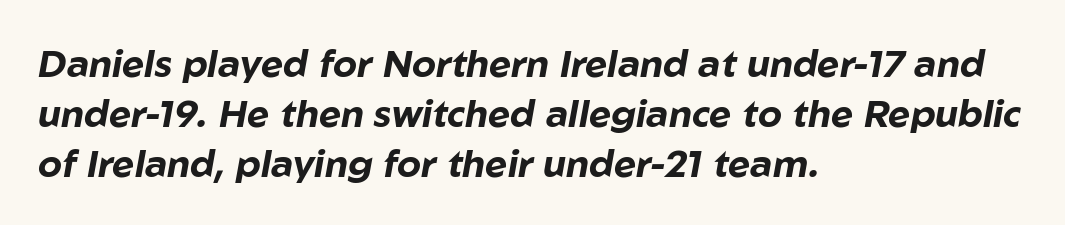
Q: Is the text bold? A: Yes.
Q: Is the text italic (slanted)? A: Yes, it leans right by about 10 degrees.
Q: Is the text underlined? A: No.
Q: How is the paragraph aligned? A: Left-aligned.
Q: Is the spacing between letters normal or unusually wide? A: Normal.
Q: Is the spacing between lines tight, normal or loose? A: Normal.
Q: Width (condensed, normal, or wide)? A: Normal.
Q: Stroke contrast? A: Low.
Q: x-height? A: Medium.
Q: Monospaced? A: No.
